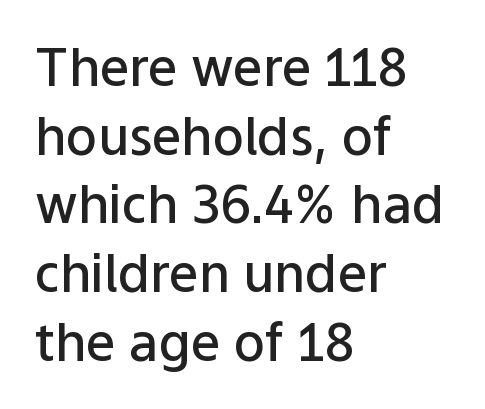
Nothing sits at the stroke ends, so this counts as sans-serif. The passage is arranged the way most books set body copy — flush left. Words float on clear page, feet unadorned. Is this a fixed-width face? No — the glyphs have proportional, varying widths.
